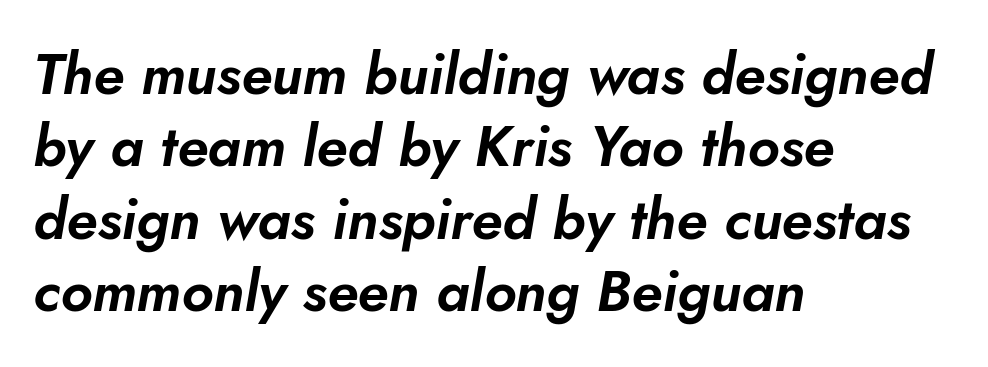
{"italic": "yes", "lean": "right", "slant_degrees": 10, "width": "normal", "stroke_contrast": "low", "x_height": "small", "monospaced": "no", "underline": "no", "align": "left", "line_spacing": "normal", "line_spacing_ratio": 1.27, "letter_spacing": "normal", "letter_spacing_em": 0.0, "glyph_px": 57}
